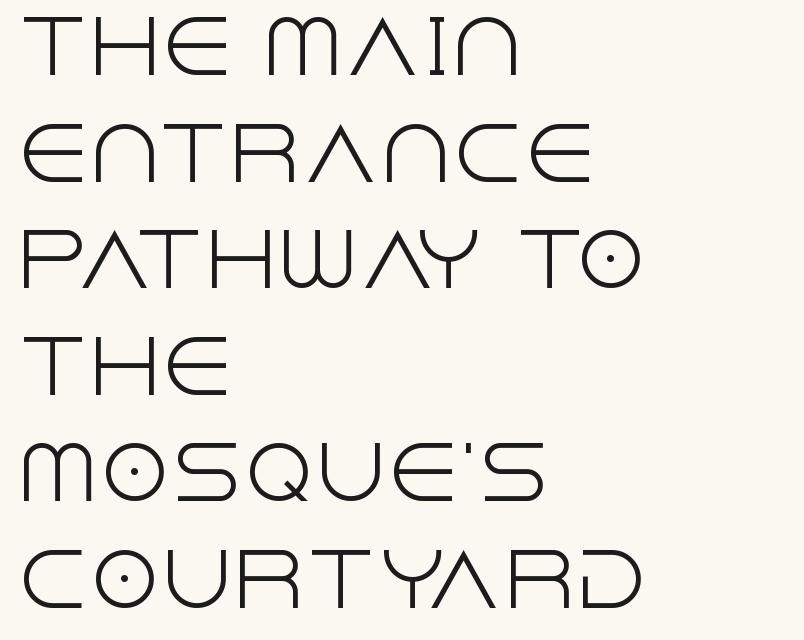
{"serif": "no", "italic": "no", "bold": "no", "weight": "light", "width": "normal", "x_height": "large", "monospaced": "no", "underline": "no", "align": "left", "line_spacing": "normal", "line_spacing_ratio": 1.48, "letter_spacing": "normal", "letter_spacing_em": 0.0, "glyph_px": 72}
